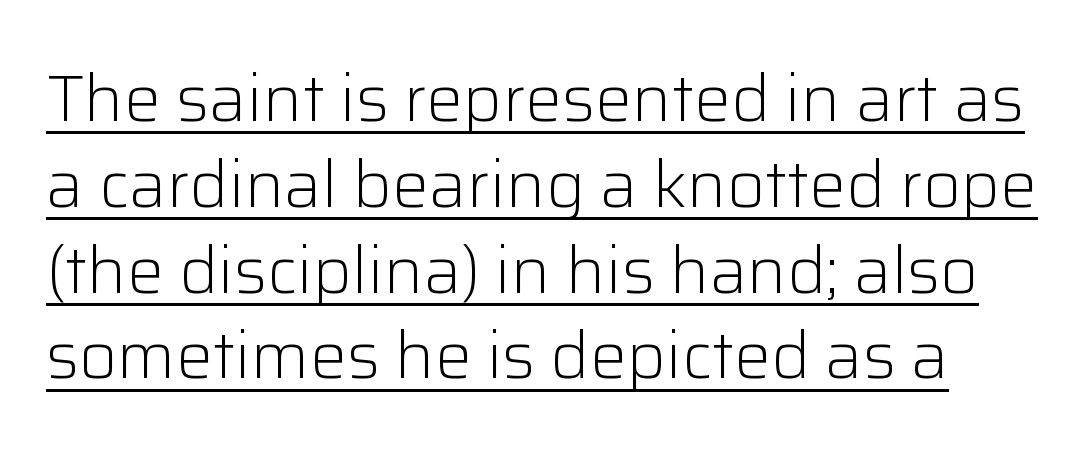
The image shows 66 px light sans-serif type, upright; set normal line spacing (1.3x), normal letter spacing, underlined; low stroke contrast and a medium x-height.
